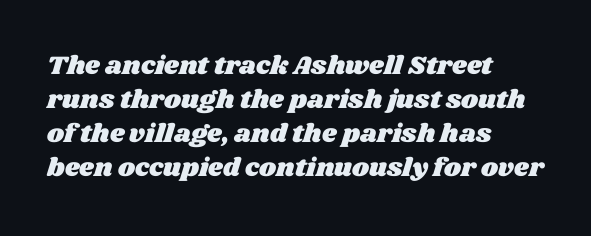
The image shows 26 px text type; set left-aligned, normal line spacing (1.31x), normal letter spacing, not underlined.
